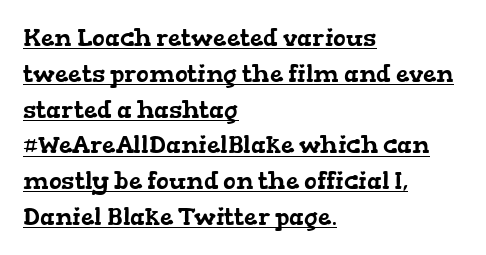
The image shows 24 px text type; set left-aligned, normal line spacing (1.49x), normal letter spacing, underlined.
